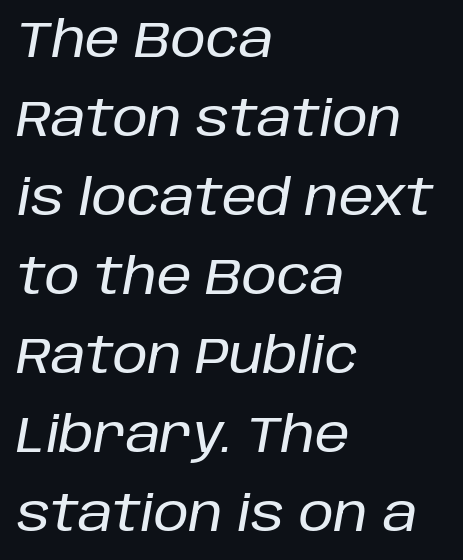
{"italic": "yes", "lean": "right", "slant_degrees": 10, "width": "normal", "stroke_contrast": "low", "x_height": "large", "monospaced": "no", "underline": "no", "align": "left", "line_spacing": "normal", "line_spacing_ratio": 1.58, "letter_spacing": "normal", "letter_spacing_em": 0.0, "glyph_px": 50}
